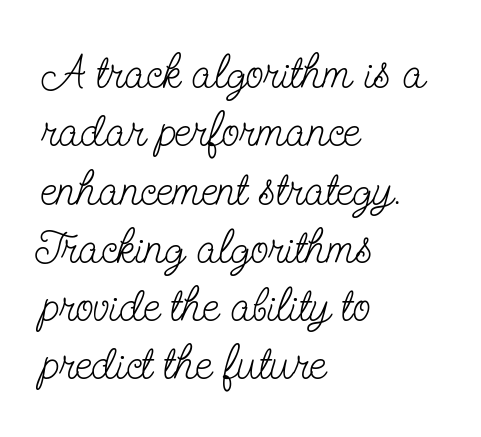
Q: Is the text bold? A: No.
Q: Is the text italic (slanted)? A: Yes.
Q: Is the typeface a serif or a sans-serif typeface? A: Serif.
Q: Is the text underlined? A: No.
Q: How is the paragraph aligned? A: Left-aligned.
Q: Is the spacing between letters normal or unusually wide? A: Normal.
Q: Width (condensed, normal, or wide)? A: Condensed.
Q: Stroke contrast? A: Low.
Q: x-height? A: Small.
Q: Monospaced? A: No.
